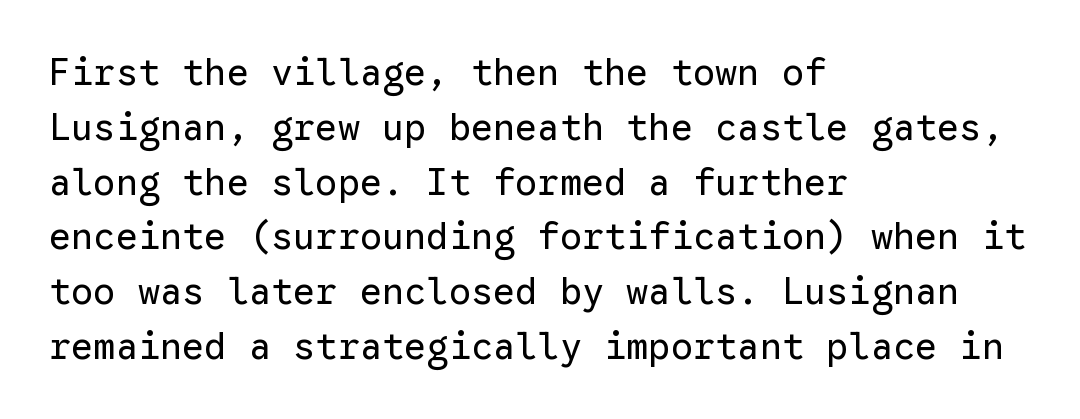
{"serif": "no", "italic": "no", "bold": "no", "weight": "regular", "width": "normal", "stroke_contrast": "low", "x_height": "medium", "monospaced": "yes", "underline": "no", "align": "left", "line_spacing": "normal", "line_spacing_ratio": 1.48, "letter_spacing": "normal", "letter_spacing_em": 0.0, "glyph_px": 37}
